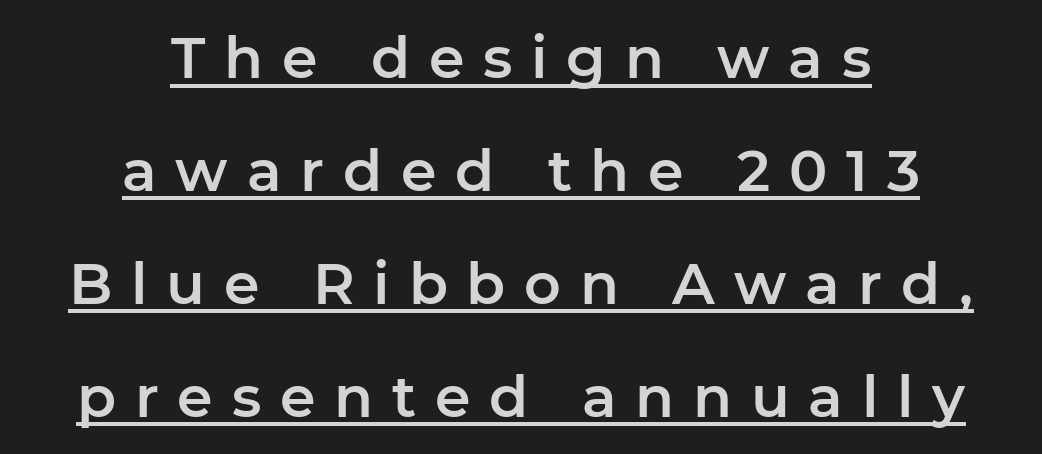
The image shows 57 px sans-serif type, upright; set centered, loose line spacing (1.98x), unusually wide letter spacing (+0.33 em), underlined; low stroke contrast and a medium x-height.
